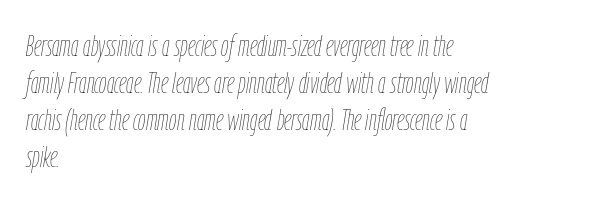
A light-to-regular cut is what we see here. The rendering uses natural spacing where letterforms have individual widths. The text carries the slant typical of an italic or oblique font. Glyph-to-glyph distance matches everyday printed text.
